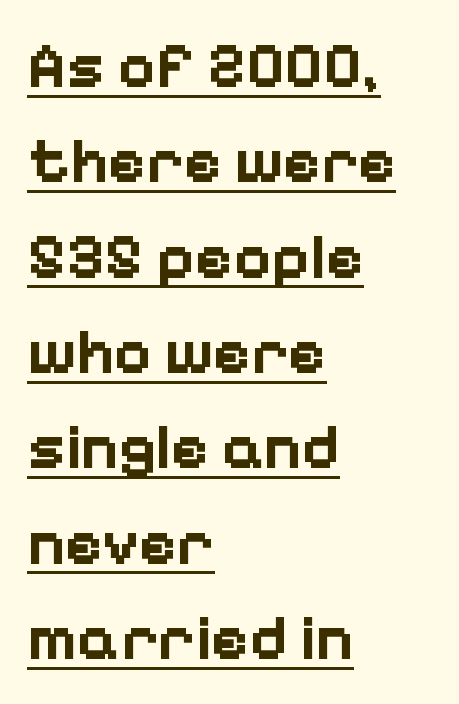
{"serif": "no", "italic": "no", "bold": "yes", "weight": "bold", "width": "normal", "stroke_contrast": "low", "x_height": "medium", "monospaced": "no", "underline": "yes", "align": "left", "line_spacing": "normal", "line_spacing_ratio": 1.49, "letter_spacing": "normal", "letter_spacing_em": 0.0, "glyph_px": 64}
